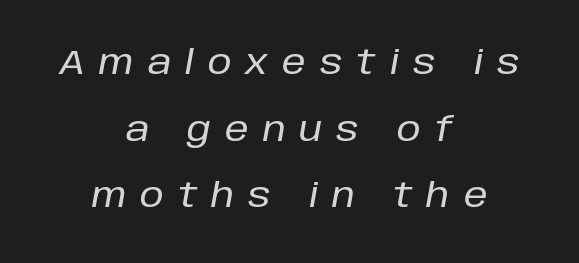
{"italic": "yes", "lean": "right", "slant_degrees": 10, "width": "normal", "stroke_contrast": "low", "x_height": "large", "monospaced": "no", "underline": "no", "align": "center", "line_spacing": "loose", "line_spacing_ratio": 1.96, "letter_spacing": "wide", "letter_spacing_em": 0.41, "glyph_px": 34}
